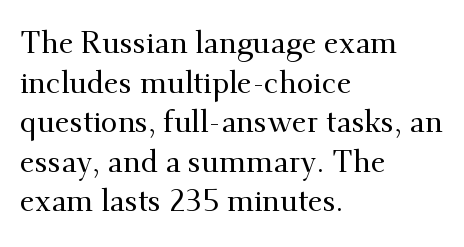
All the whitespace from short lines collects on the right. Evenly set lines give the paragraph a standard silhouette. Beneath every word, the page is bare. There is no visible air inserted between adjacent glyphs. This is roman type, the default non-slanted kind.
